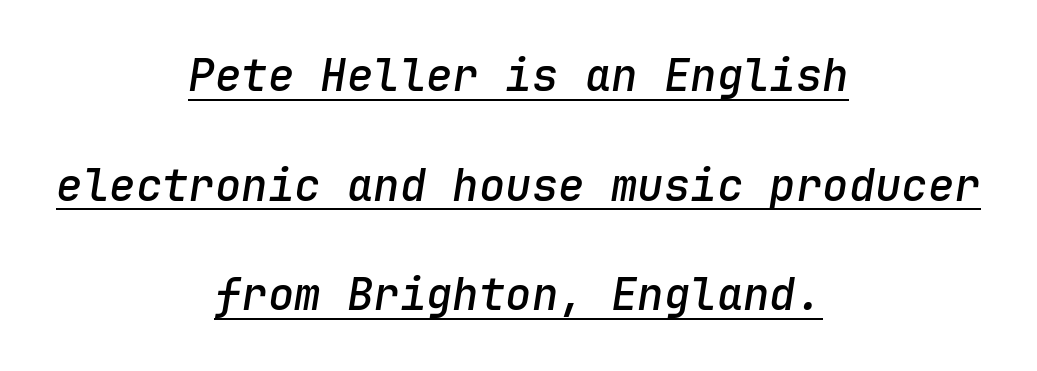
Q: Is the text bold? A: Semi-bold.
Q: Is the text italic (slanted)? A: Yes, it leans right by about 9 degrees.
Q: Is the text underlined? A: Yes.
Q: How is the paragraph aligned? A: Centered.
Q: Is the spacing between letters normal or unusually wide? A: Normal.
Q: Is the spacing between lines tight, normal or loose? A: Loose.
Q: Width (condensed, normal, or wide)? A: Normal.
Q: Stroke contrast? A: Low.
Q: x-height? A: Medium.
Q: Monospaced? A: Yes.
